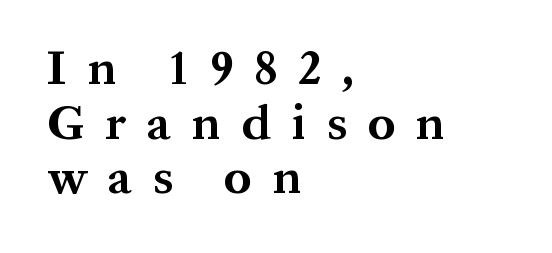
The image shows 48 px bold serif type, upright; set left-aligned, tight line spacing (1.14x), unusually wide letter spacing (+0.44 em), not underlined; medium stroke contrast and a medium x-height.
